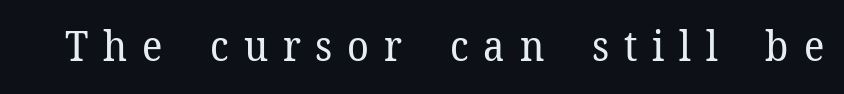
{"serif": "yes", "italic": "no", "bold": "no", "weight": "regular", "width": "normal", "stroke_contrast": "low", "x_height": "medium", "monospaced": "no", "underline": "no", "letter_spacing": "wide", "letter_spacing_em": 0.36, "glyph_px": 41}
